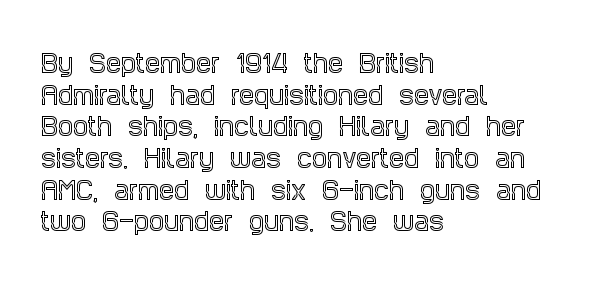
The image shows 24 px text type, upright; set left-aligned, normal line spacing (1.32x), normal letter spacing, not underlined.
